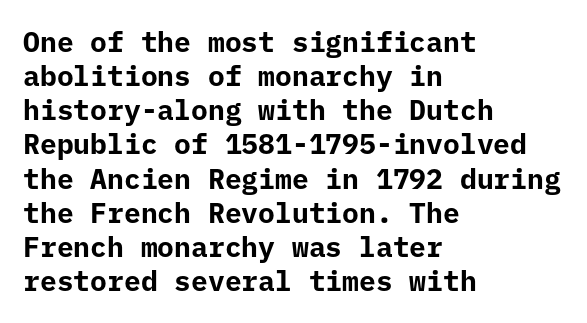
Unmarked baselines from the first word to the last. Every stem runs plumb, perpendicular to the baseline. Chunky letters — that's bold for sure. These lines stack with their left ends in a neat column. Default kerning and tracking; the words read as compact shapes.
